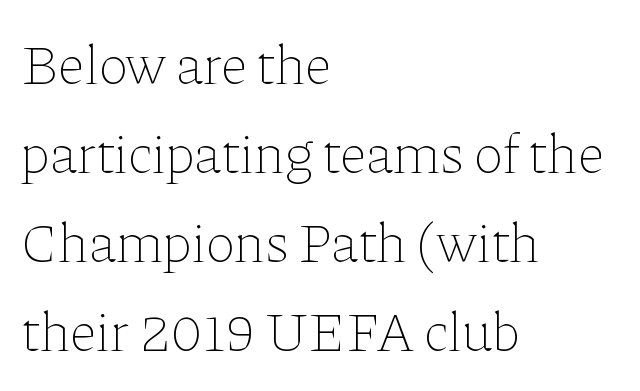
The image shows 56 px thin type, upright; set left-aligned, normal line spacing (1.59x), normal letter spacing, not underlined; low stroke contrast and a medium x-height.
